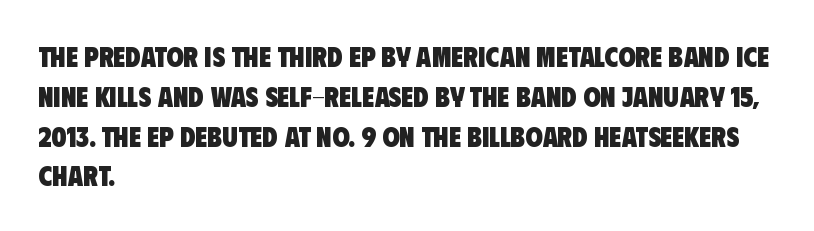
{"serif": "no", "bold": "yes", "weight": "heavy", "width": "condensed", "stroke_contrast": "low", "x_height": "large", "monospaced": "no", "underline": "no", "align": "left", "line_spacing": "normal", "line_spacing_ratio": 1.42, "letter_spacing": "normal", "letter_spacing_em": 0.0, "glyph_px": 28}
